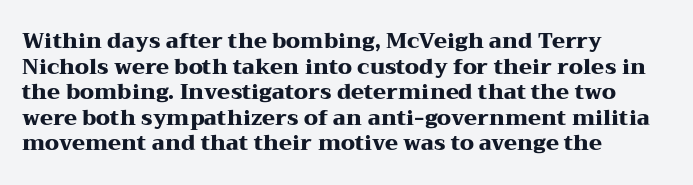
Is there any slant? The stems are plumb. The zone under the glyphs is completely vacant. Caption: bold face, heavy strokes. Each word holds together tightly as a unit, with standard inter-letter gaps. Does the copy run flush right? No — it runs flush left.
